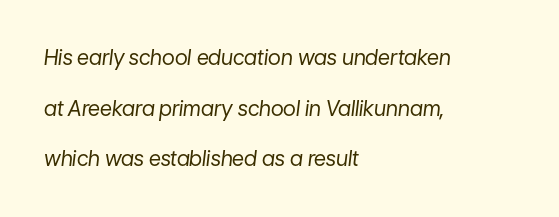
{"italic": "yes", "lean": "right", "slant_degrees": 7, "bold": "no", "underline": "no", "align": "left", "line_spacing": "loose", "line_spacing_ratio": 2.41, "letter_spacing": "normal", "letter_spacing_em": 0.0, "glyph_px": 21}
